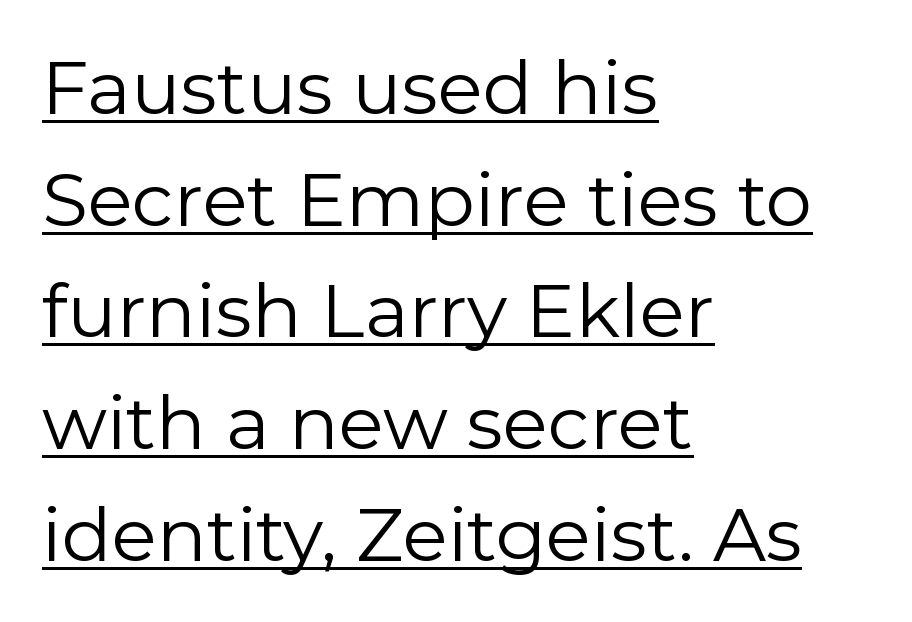
The image shows 74 px regular-weight sans-serif type, upright; set left-aligned, normal line spacing (1.51x), normal letter spacing, underlined; low stroke contrast and a medium x-height.
